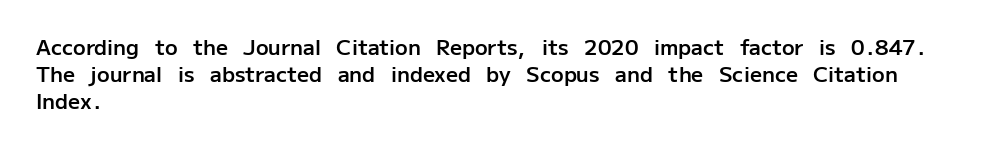
The image shows 21 px text type, upright; set left-aligned, normal line spacing (1.28x), normal letter spacing, not underlined.
